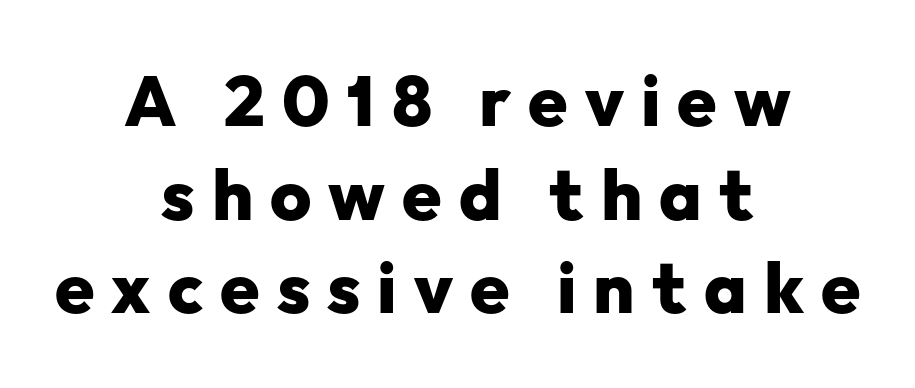
{"serif": "no", "italic": "no", "bold": "yes", "weight": "heavy", "width": "normal", "stroke_contrast": "low", "x_height": "medium", "monospaced": "no", "underline": "no", "align": "center", "line_spacing": "normal", "line_spacing_ratio": 1.32, "letter_spacing": "wide", "letter_spacing_em": 0.24, "glyph_px": 71}
